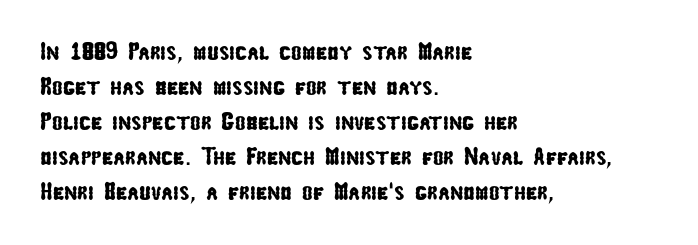
{"underline": "no", "align": "left", "line_spacing": "normal", "line_spacing_ratio": 1.4, "letter_spacing": "normal", "letter_spacing_em": 0.0, "glyph_px": 25}
